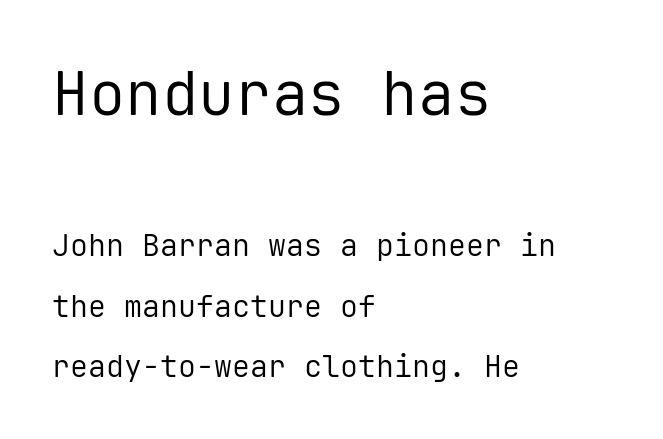
The image shows 61 px regular-weight sans-serif type, upright, monospaced; set left-aligned, loose line spacing (2.03x), normal letter spacing, not underlined; the first (top) block is 2.03x larger; low stroke contrast and a medium x-height.
